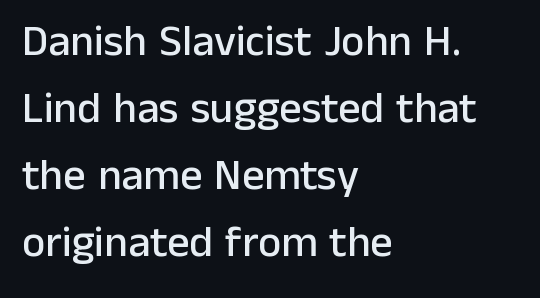
The image shows 44 px sans-serif type, upright; set left-aligned, normal line spacing (1.52x), normal letter spacing, not underlined; low stroke contrast and a medium x-height.
